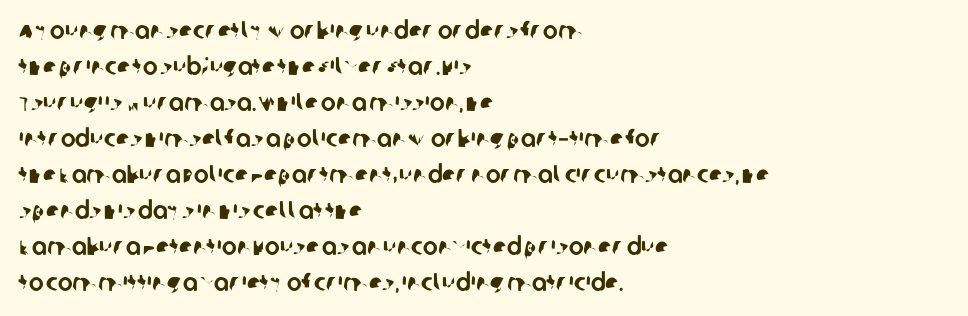
The image shows 25 px text type; set left-aligned, normal line spacing (1.44x), normal letter spacing, not underlined.
